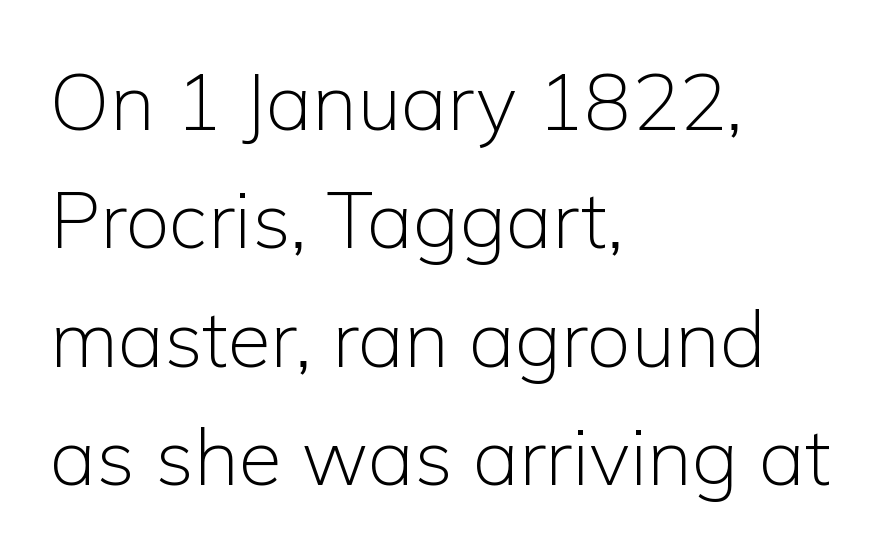
Q: Is the text bold? A: No.
Q: Is the text italic (slanted)? A: No, it is upright.
Q: Is the typeface a serif or a sans-serif typeface? A: Sans-serif.
Q: Is the text underlined? A: No.
Q: How is the paragraph aligned? A: Left-aligned.
Q: Is the spacing between letters normal or unusually wide? A: Normal.
Q: Is the spacing between lines tight, normal or loose? A: Normal.
Q: Width (condensed, normal, or wide)? A: Normal.
Q: Stroke contrast? A: Low.
Q: x-height? A: Medium.
Q: Monospaced? A: No.
